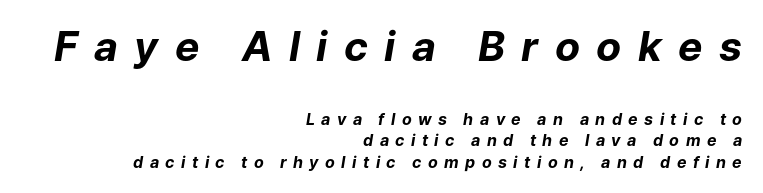
Unmarked baselines from the first word to the last. Note the varied advance widths — an 'i' is clearly narrower than an 'm'. Here the glyphs are tracked loosely, breaking word shapes into spaced letters. Character size in the leading block exceeds that of the trailing block. Weight check: bold — yes, fully.
